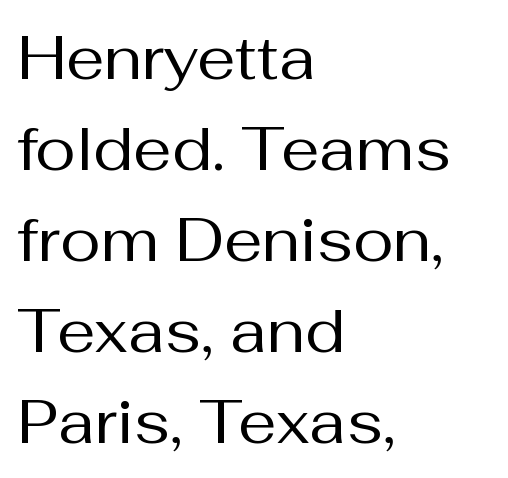
The image shows 61 px regular-weight sans-serif type, upright; set left-aligned, normal line spacing (1.49x), normal letter spacing, not underlined; medium stroke contrast and a medium x-height.
